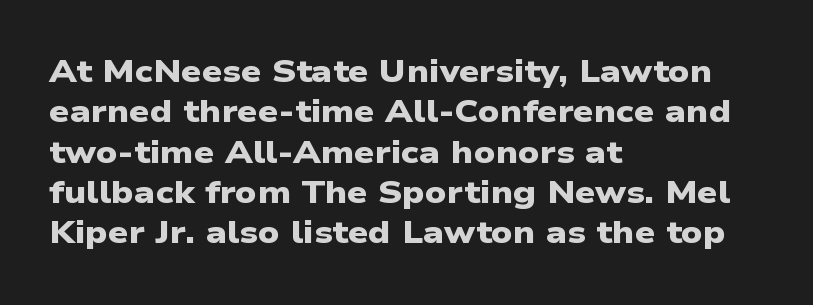
Any mark beneath the type? The region is blank. You can tell from the bare stems that sans-serif type was used. You could not count columns in this text — the font is proportionally spaced. Does the weight exceed regular? Yes, all the way to bold. Line starts are locked; line ends wander. Each new line begins a customary step beneath the previous one.
